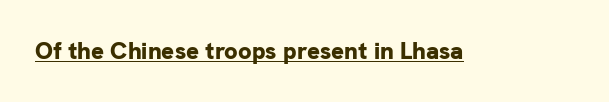
{"italic": "no", "bold": "yes", "underline": "yes", "letter_spacing": "normal", "letter_spacing_em": 0.0, "glyph_px": 24}
